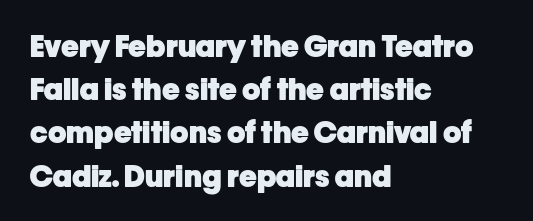
The image shows 30 px heavy sans-serif type, upright; set left-aligned, normal line spacing (1.44x), normal letter spacing, not underlined; low stroke contrast and a medium x-height.
